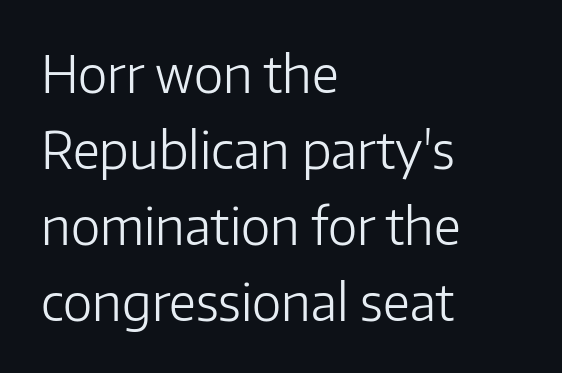
Q: Is the text bold? A: No.
Q: Is the text italic (slanted)? A: No, it is upright.
Q: Is the typeface a serif or a sans-serif typeface? A: Sans-serif.
Q: Is the text underlined? A: No.
Q: How is the paragraph aligned? A: Left-aligned.
Q: Is the spacing between letters normal or unusually wide? A: Normal.
Q: Is the spacing between lines tight, normal or loose? A: Normal.
Q: Width (condensed, normal, or wide)? A: Normal.
Q: Stroke contrast? A: Low.
Q: x-height? A: Medium.
Q: Monospaced? A: No.
